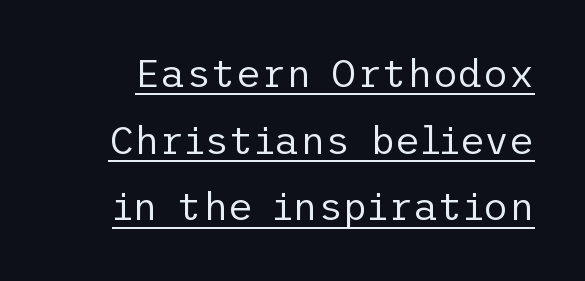
The image shows 39 px regular-weight sans-serif type, upright; set line spacing 1.71x, normal letter spacing, underlined; low stroke contrast and a medium x-height.
